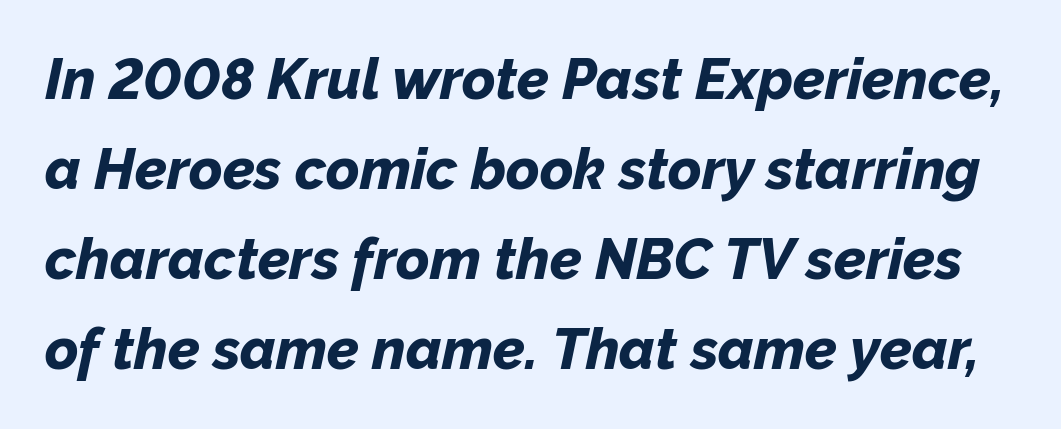
Its strokes are broad and dark, the hallmark of bold type. Each word holds together tightly as a unit, with standard inter-letter gaps. Think of a printed novel: that variable character pitch is what you see here. An italicized treatment has been applied to the whole sample. Rows of type keep a routine distance in the vertical direction.
